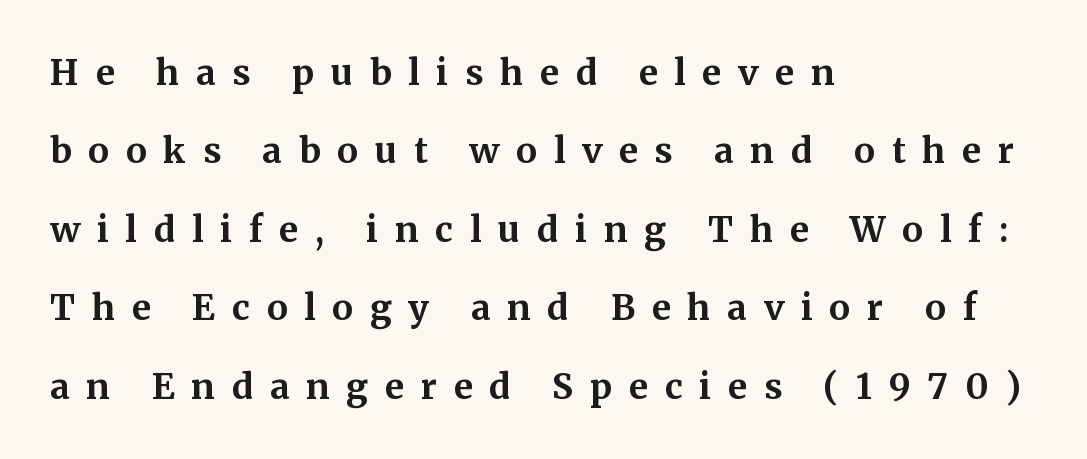
Q: Is the text bold? A: Yes.
Q: Is the text italic (slanted)? A: No, it is upright.
Q: Is the typeface a serif or a sans-serif typeface? A: Serif.
Q: Is the text underlined? A: No.
Q: How is the paragraph aligned? A: Left-aligned.
Q: Is the spacing between letters normal or unusually wide? A: Unusually wide.
Q: Is the spacing between lines tight, normal or loose? A: Loose.
Q: Width (condensed, normal, or wide)? A: Normal.
Q: Stroke contrast? A: Medium.
Q: x-height? A: Medium.
Q: Monospaced? A: No.
